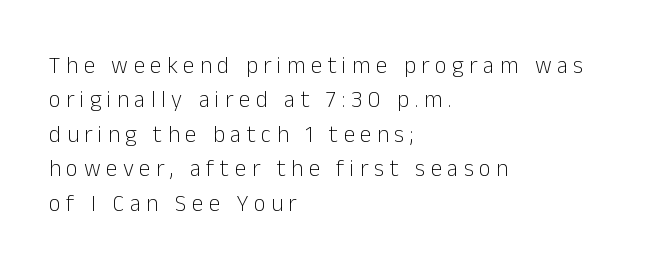
{"italic": "no", "bold": "no", "underline": "no", "align": "left", "line_spacing": "normal", "line_spacing_ratio": 1.5, "letter_spacing": "wide", "letter_spacing_em": 0.24, "glyph_px": 23}
